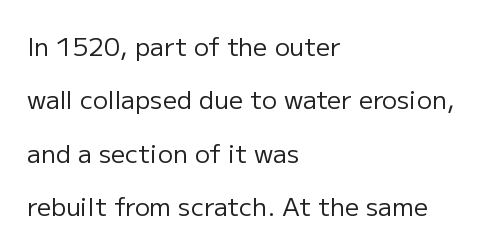
The image shows 25 px text type, upright; set left-aligned, loose line spacing (2.14x), normal letter spacing, not underlined.
